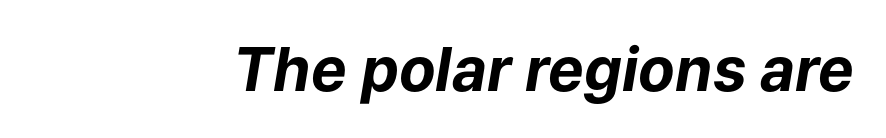
{"italic": "yes", "lean": "right", "slant_degrees": 9, "bold": "yes", "weight": "bold", "width": "normal", "stroke_contrast": "low", "x_height": "medium", "monospaced": "no", "underline": "no", "letter_spacing": "normal", "letter_spacing_em": 0.0, "glyph_px": 60}
